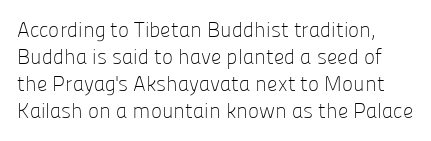
The image shows 21 px text type, upright; set normal line spacing (1.28x), normal letter spacing, not underlined.
